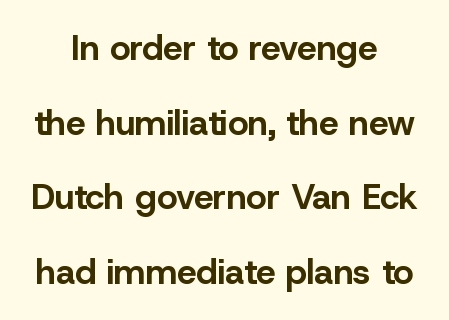
The image shows 35 px bold sans-serif type, upright; set centered, loose line spacing (2.13x), normal letter spacing, not underlined; low stroke contrast and a medium x-height.
